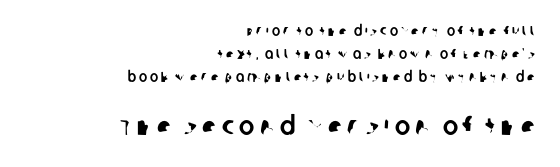
Alignment: flush right. In this sample the second text group is rendered at the bigger scale. Check the space under the baseline: it is left empty. What's the leading like? Ordinary, nothing unusual.
